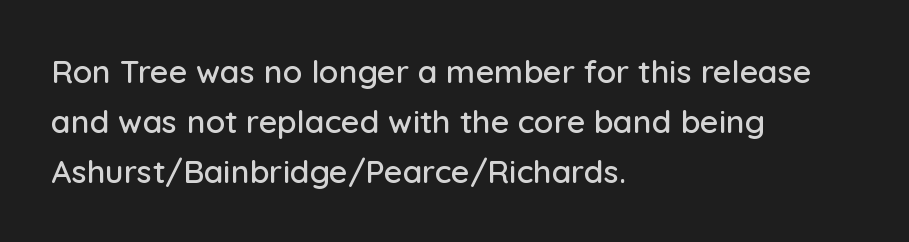
The tracking reads as untouched default to a designer's eye. This is the regular roman posture of the typeface. Do the characters align in a grid? No, the font is proportional. Line spacing here is normal. Visually the block forms a straight wall on the left and a jagged coastline on the right.
